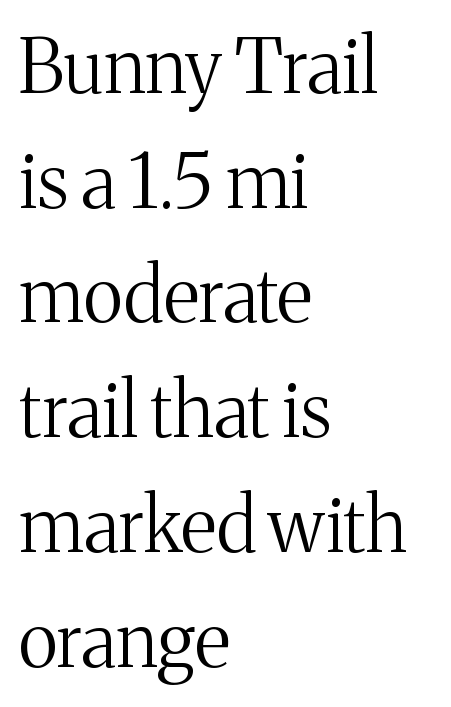
Q: Is the text bold? A: No.
Q: Is the text italic (slanted)? A: No, it is upright.
Q: Is the typeface a serif or a sans-serif typeface? A: Serif.
Q: Is the text underlined? A: No.
Q: How is the paragraph aligned? A: Left-aligned.
Q: Is the spacing between letters normal or unusually wide? A: Normal.
Q: Is the spacing between lines tight, normal or loose? A: Normal.
Q: Width (condensed, normal, or wide)? A: Normal.
Q: Stroke contrast? A: Medium.
Q: x-height? A: Medium.
Q: Monospaced? A: No.
